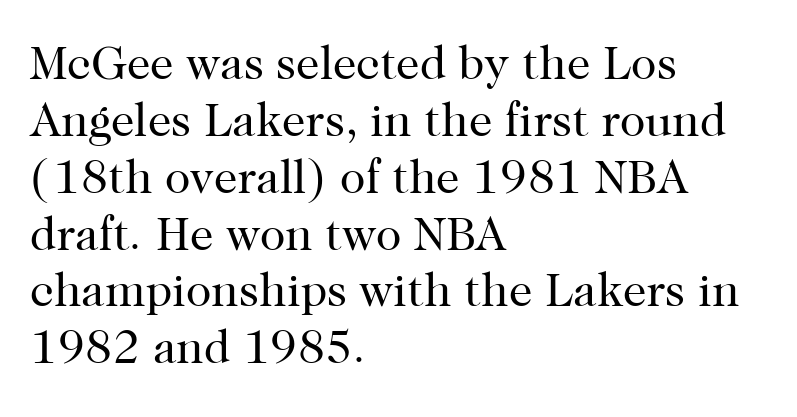
Words float on clear page, feet unadorned. The weight would be labelled regular, book, light, or lighter still. Inter-character spacing is left at the font's built-in metrics. The face used here is proportionally spaced, like ordinary book or web type. In terms of posture, this sample is upright. Does the type have serifs? Yes, each stem ends in a small foot.
